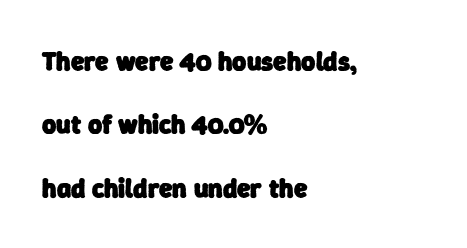
{"bold": "yes", "underline": "no", "align": "left", "line_spacing": "loose", "line_spacing_ratio": 2.35, "letter_spacing": "normal", "letter_spacing_em": 0.0, "glyph_px": 27}
